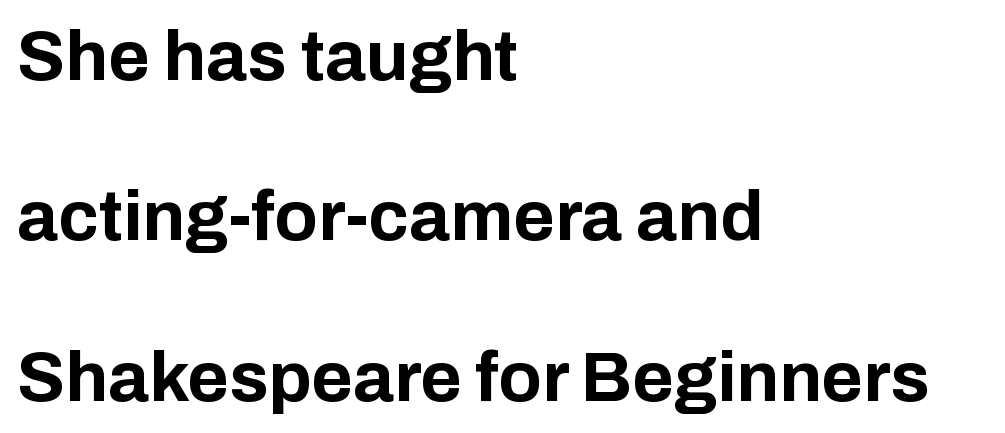
Q: Is the text bold? A: Yes.
Q: Is the text italic (slanted)? A: No, it is upright.
Q: Is the typeface a serif or a sans-serif typeface? A: Sans-serif.
Q: Is the text underlined? A: No.
Q: How is the paragraph aligned? A: Left-aligned.
Q: Is the spacing between letters normal or unusually wide? A: Normal.
Q: Is the spacing between lines tight, normal or loose? A: Loose.
Q: Width (condensed, normal, or wide)? A: Normal.
Q: Stroke contrast? A: Low.
Q: x-height? A: Medium.
Q: Monospaced? A: No.
